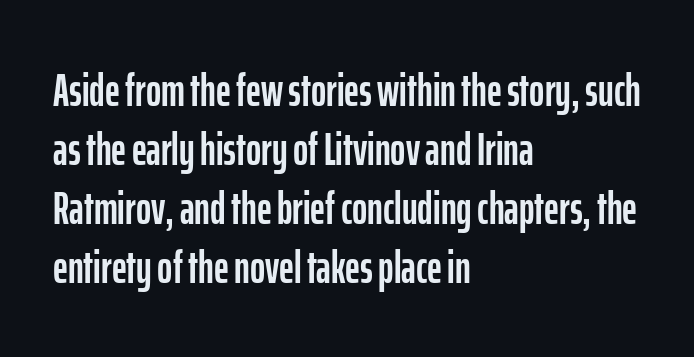
{"serif": "no", "italic": "no", "width": "condensed", "stroke_contrast": "low", "x_height": "medium", "monospaced": "no", "underline": "no", "align": "left", "line_spacing": "normal", "line_spacing_ratio": 1.28, "letter_spacing": "normal", "letter_spacing_em": 0.0, "glyph_px": 46}
